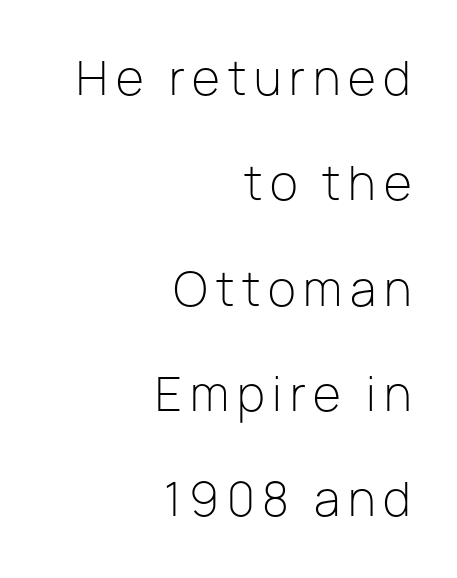
The image shows 46 px light sans-serif type, upright; set right-aligned, loose line spacing (2.29x), not underlined; low stroke contrast and a medium x-height.
